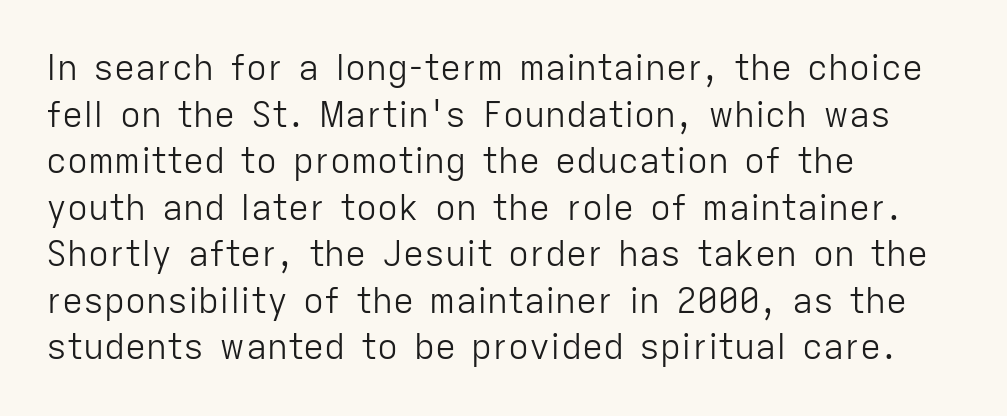
The image shows 35 px light sans-serif type, upright; set left-aligned, normal line spacing (1.33x), normal letter spacing, not underlined; low stroke contrast and a medium x-height.
